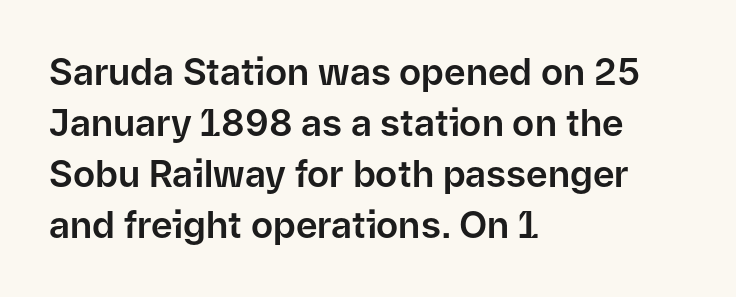
{"serif": "no", "italic": "no", "width": "normal", "stroke_contrast": "low", "x_height": "medium", "monospaced": "no", "underline": "no", "align": "left", "line_spacing": "normal", "line_spacing_ratio": 1.38, "letter_spacing": "normal", "letter_spacing_em": 0.0, "glyph_px": 37}
